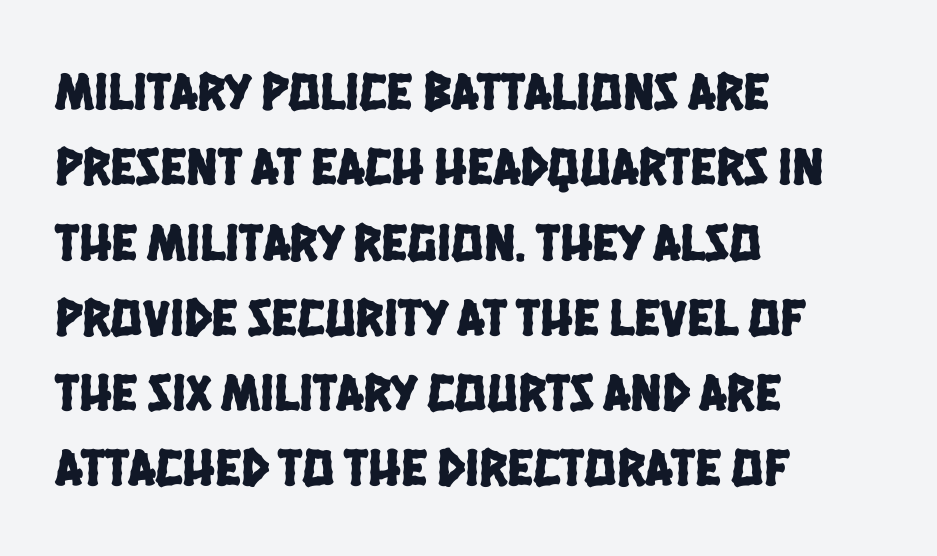
The rendering shows plain stroke endings on the letterforms — a sans-serif design. Does the copy run flush right? No — it runs flush left. Quick note: interline space is typical. Each letter keeps its own natural width here, so spacing adapts to shape.
